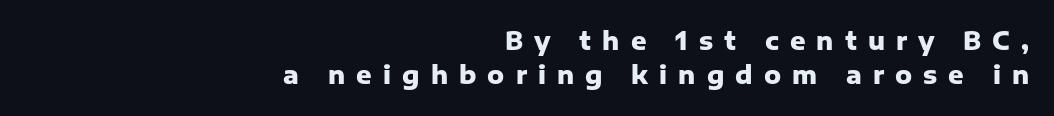
{"italic": "no", "bold": "yes", "underline": "no", "align": "right", "line_spacing": "normal", "line_spacing_ratio": 1.43, "letter_spacing": "wide", "letter_spacing_em": 0.46, "glyph_px": 24}
